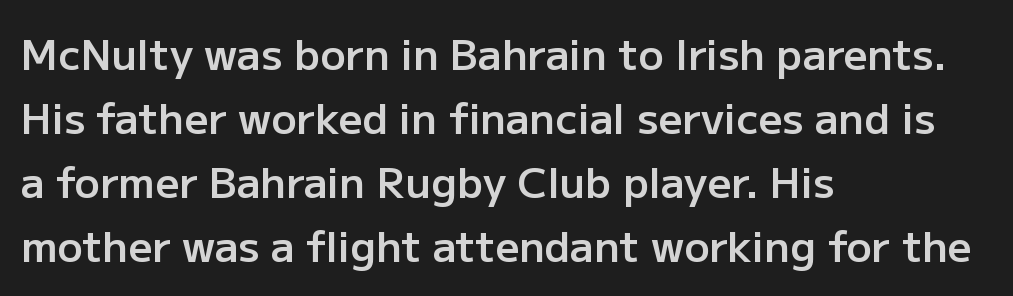
The image shows 42 px semibold sans-serif type, upright; set left-aligned, normal line spacing (1.52x), normal letter spacing, not underlined; low stroke contrast and a medium x-height.
